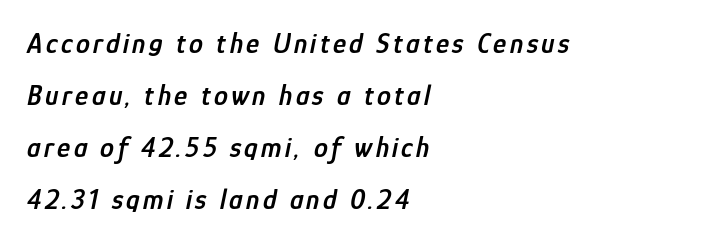
{"italic": "yes", "lean": "right", "slant_degrees": 12, "bold": "semi", "weight": "semibold", "width": "condensed", "stroke_contrast": "low", "x_height": "medium", "monospaced": "no", "underline": "no", "align": "left", "line_spacing_ratio": 1.86, "glyph_px": 28}
